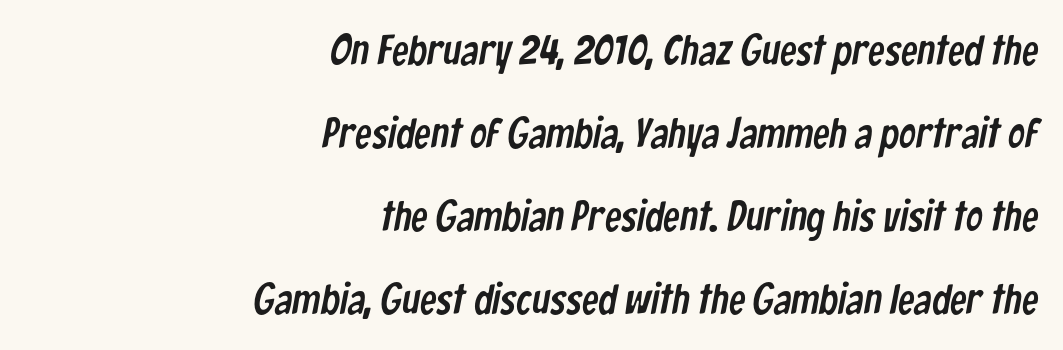
{"serif": "no", "width": "condensed", "stroke_contrast": "low", "x_height": "medium", "monospaced": "no", "underline": "no", "align": "right", "line_spacing": "loose", "line_spacing_ratio": 1.98, "letter_spacing": "normal", "letter_spacing_em": 0.0, "glyph_px": 42}
